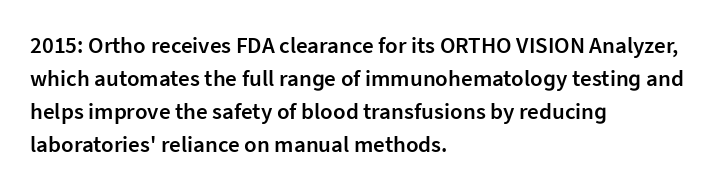
Q: Is the text bold? A: Semi-bold.
Q: Is the text italic (slanted)? A: No, it is upright.
Q: Is the text underlined? A: No.
Q: How is the paragraph aligned? A: Left-aligned.
Q: Is the spacing between letters normal or unusually wide? A: Normal.
Q: Is the spacing between lines tight, normal or loose? A: Normal.
